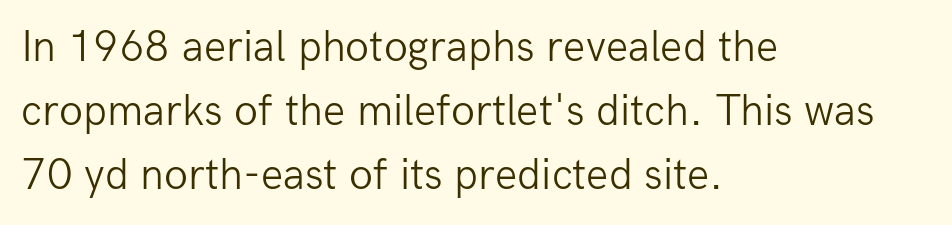
{"serif": "no", "italic": "no", "bold": "no", "weight": "light", "width": "normal", "stroke_contrast": "low", "x_height": "medium", "monospaced": "no", "underline": "no", "align": "left", "line_spacing": "normal", "line_spacing_ratio": 1.46, "letter_spacing": "normal", "letter_spacing_em": 0.0, "glyph_px": 44}
